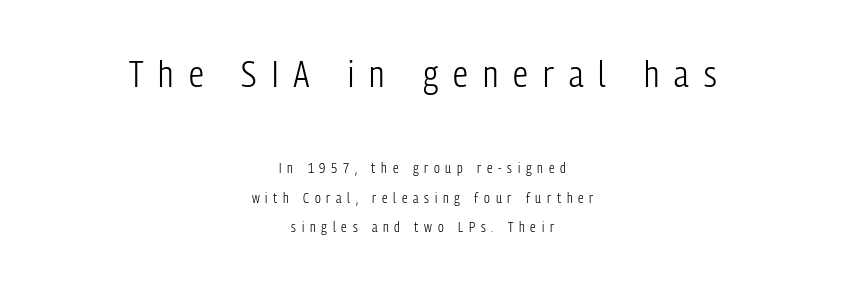
Varying glyph widths throughout — classic text-font behaviour. A student would notice the top passage is typeset larger than what follows. The passage shown has open, widely tracked lettering throughout. Each new line begins a long way beneath the previous one.
